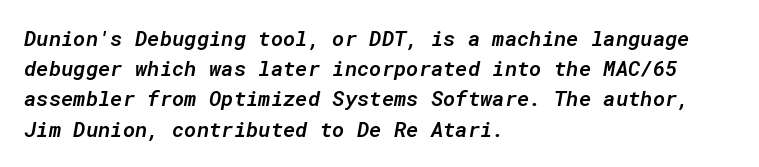
Is there much room between lines? A standard amount, neither cramped nor airy. Style check: oblique. The sample has been set in demibold, a notch under bold. The space directly below the letters is spotless.
